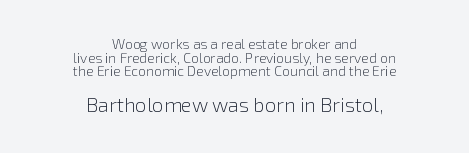
{"italic": "no", "bold": "no", "underline": "no", "align": "center", "line_spacing": "tight", "line_spacing_ratio": 0.98, "letter_spacing": "normal", "letter_spacing_em": 0.0, "larger_block": "second", "size_ratio": 1.43, "glyph_px": 20}
